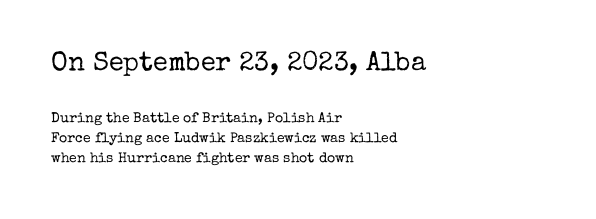
{"italic": "no", "bold": "no", "underline": "no", "align": "left", "line_spacing": "normal", "line_spacing_ratio": 1.45, "letter_spacing": "normal", "letter_spacing_em": 0.0, "larger_block": "first", "size_ratio": 1.93, "glyph_px": 27}
